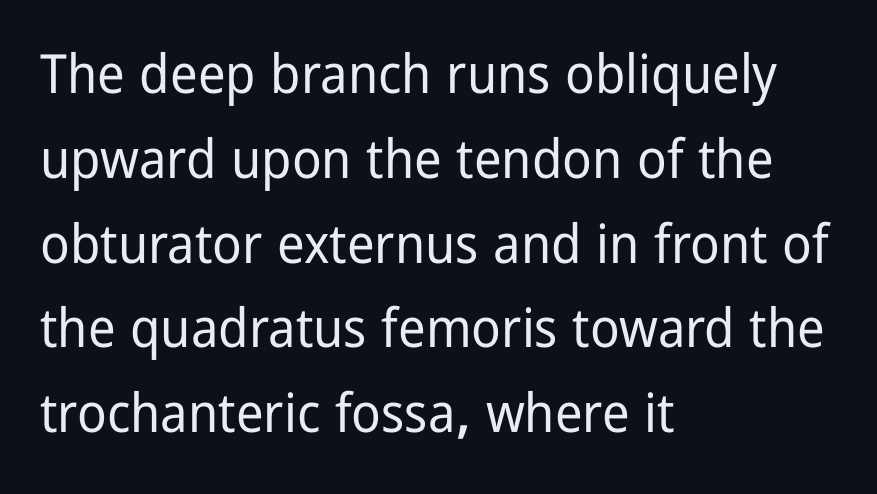
Successive baselines arrive at the customary interval. Between one letter and the next there's only the usual sliver of space. Does the lettering tilt? It doesn't — this is upright. Underline: absent. Here the designer chose a conventional face with non-uniform glyph widths. Layout note: lines flush left.
